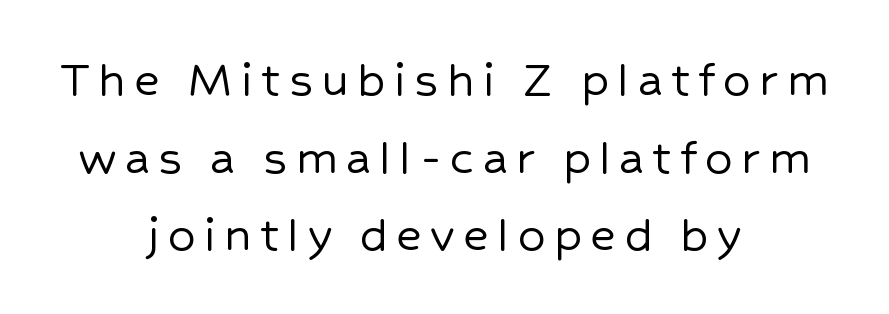
{"serif": "no", "italic": "no", "width": "normal", "stroke_contrast": "low", "x_height": "medium", "monospaced": "no", "underline": "no", "align": "center", "line_spacing": "normal", "line_spacing_ratio": 1.41, "glyph_px": 55}
